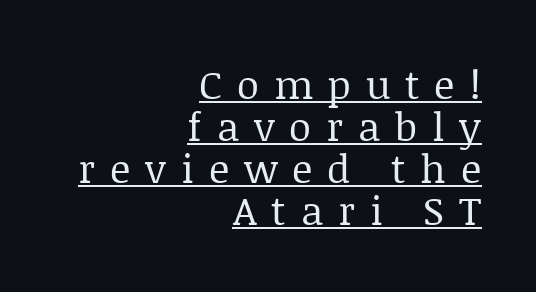
Q: Is the text bold? A: No.
Q: Is the text italic (slanted)? A: No, it is upright.
Q: Is the typeface a serif or a sans-serif typeface? A: Serif.
Q: Is the text underlined? A: Yes.
Q: How is the paragraph aligned? A: Right-aligned.
Q: Is the spacing between letters normal or unusually wide? A: Unusually wide.
Q: Is the spacing between lines tight, normal or loose? A: Tight.
Q: Width (condensed, normal, or wide)? A: Normal.
Q: Stroke contrast? A: Low.
Q: x-height? A: Large.
Q: Monospaced? A: No.
